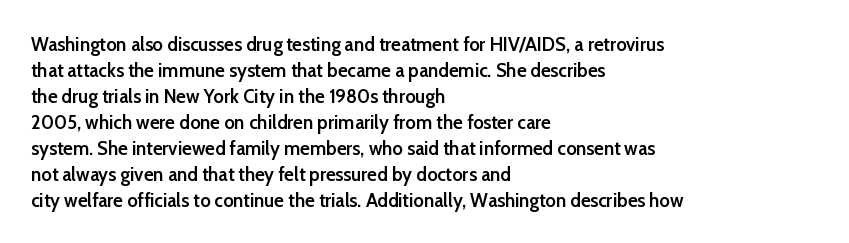
{"italic": "no", "bold": "semi", "underline": "no", "align": "left", "line_spacing": "normal", "line_spacing_ratio": 1.3, "letter_spacing": "normal", "letter_spacing_em": 0.0, "glyph_px": 20}
